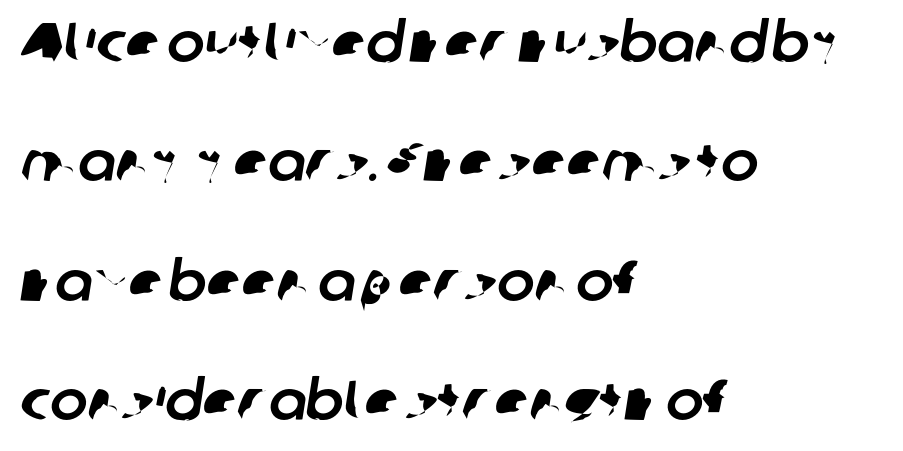
The image shows 56 px sans-serif type; set left-aligned, loose line spacing (2.13x), normal letter spacing, not underlined; low stroke contrast and a medium x-height.
